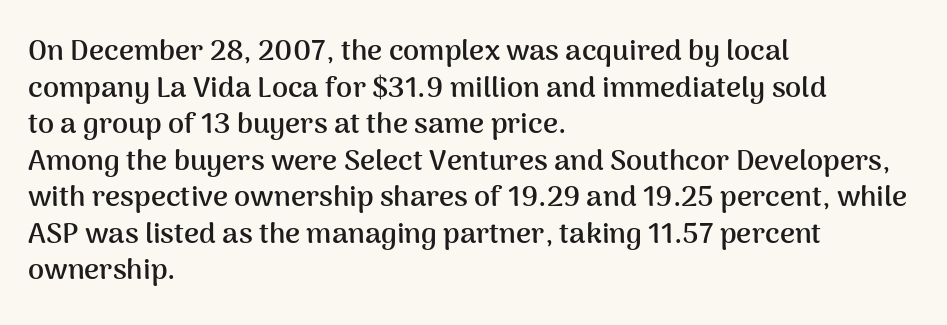
The image shows 29 px semibold sans-serif type, upright; set left-aligned, normal line spacing (1.26x), normal letter spacing, not underlined; medium stroke contrast and a medium x-height.
